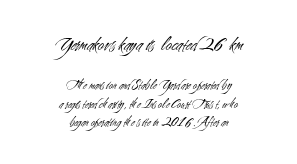
No extra tracking has been applied to these lines. The letterforms sit at book weight or below. Leading matches the norm, producing a regular column. Look at the glyph heights: the upper group is clearly the bigger setting. The words here are not underlined.
